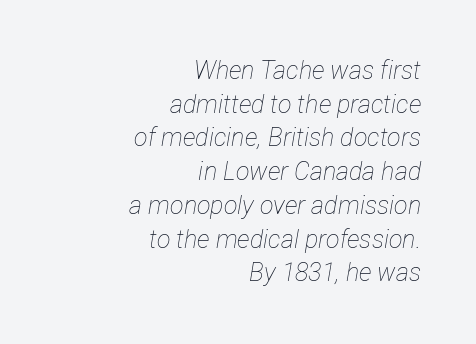
{"italic": "yes", "lean": "right", "slant_degrees": 12, "bold": "no", "underline": "no", "align": "right", "line_spacing": "normal", "line_spacing_ratio": 1.35, "letter_spacing": "normal", "letter_spacing_em": 0.0, "glyph_px": 25}
